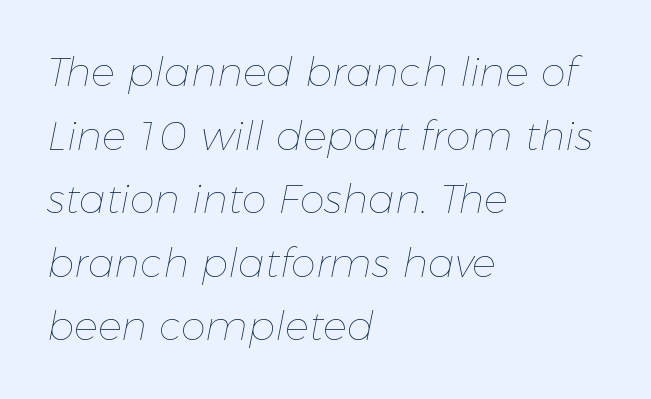
The image shows 40 px thin type, italic (leaning right); set left-aligned, normal line spacing (1.59x), normal letter spacing, not underlined; low stroke contrast and a medium x-height.
